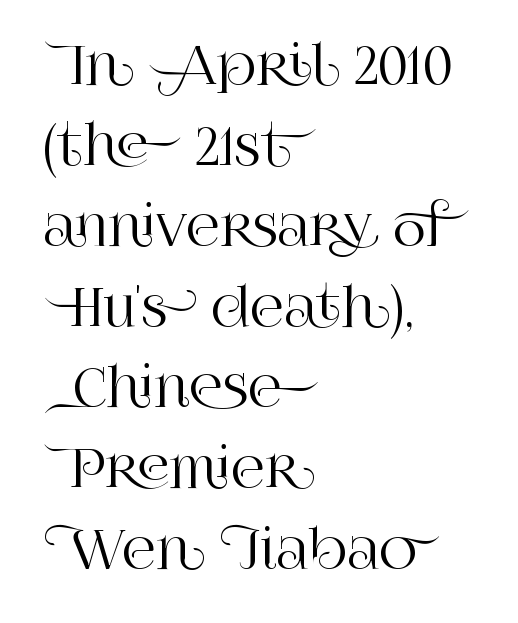
A typesetter would call this proportional, since set widths differ per character. Unlike a clean sans, this face finishes its strokes with serifs. This rendering leaves character spacing at its baseline value. Evenly set lines give the paragraph a standard silhouette. A roman cut, with each character standing at attention.
